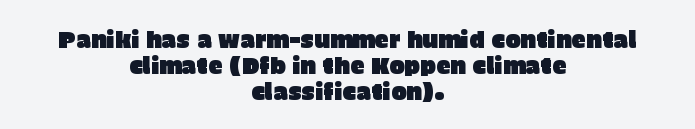
Q: Is the text italic (slanted)? A: No, it is upright.
Q: Is the text underlined? A: No.
Q: How is the paragraph aligned? A: Centered.
Q: Is the spacing between letters normal or unusually wide? A: Normal.
Q: Is the spacing between lines tight, normal or loose? A: Tight.
